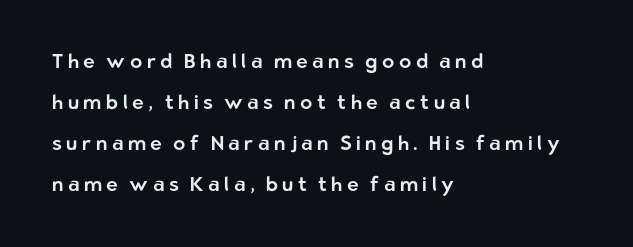
Q: Is the text italic (slanted)? A: No, it is upright.
Q: Is the text underlined? A: No.
Q: How is the paragraph aligned? A: Left-aligned.
Q: Is the spacing between letters normal or unusually wide? A: Unusually wide.
Q: Is the spacing between lines tight, normal or loose? A: Loose.
